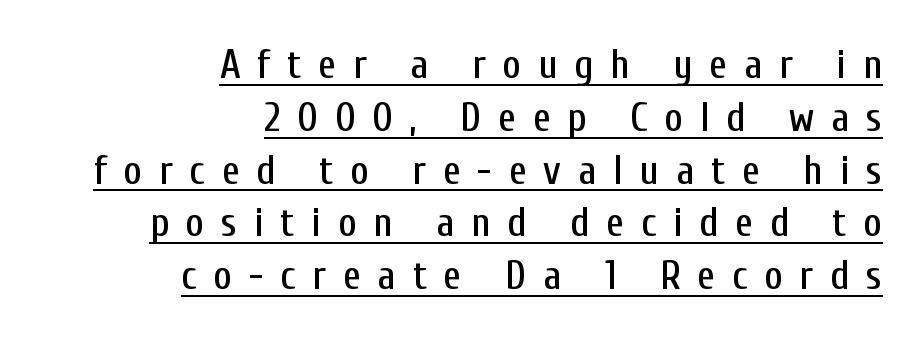
{"serif": "no", "italic": "no", "width": "condensed", "stroke_contrast": "low", "x_height": "medium", "monospaced": "no", "underline": "yes", "align": "right", "line_spacing": "normal", "line_spacing_ratio": 1.32, "letter_spacing": "wide", "letter_spacing_em": 0.42, "glyph_px": 40}
